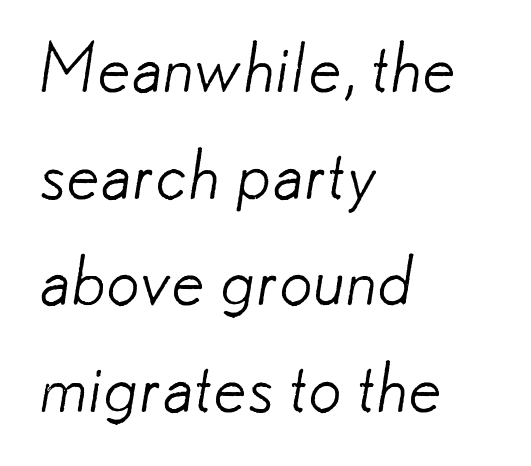
Q: Is the text bold? A: No.
Q: Is the typeface a serif or a sans-serif typeface? A: Sans-serif.
Q: Is the text underlined? A: No.
Q: How is the paragraph aligned? A: Left-aligned.
Q: Is the spacing between letters normal or unusually wide? A: Normal.
Q: Is the spacing between lines tight, normal or loose? A: Normal.
Q: Width (condensed, normal, or wide)? A: Normal.
Q: Stroke contrast? A: Low.
Q: x-height? A: Small.
Q: Monospaced? A: No.
